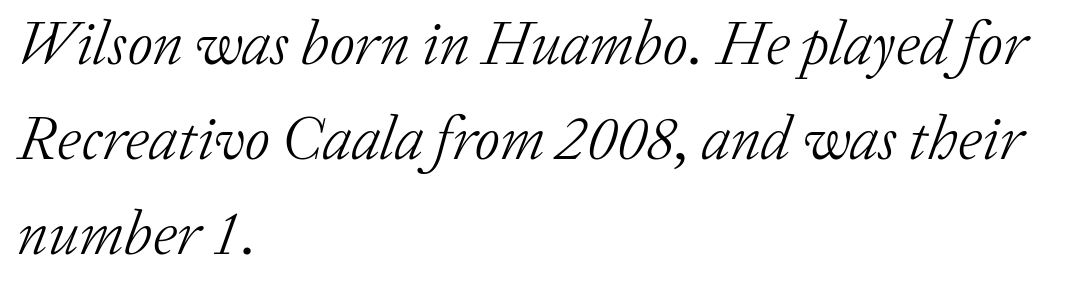
The image shows 62 px light serif type, italic (leaning right); set left-aligned, normal line spacing (1.53x), normal letter spacing, not underlined; low stroke contrast and a medium x-height.
